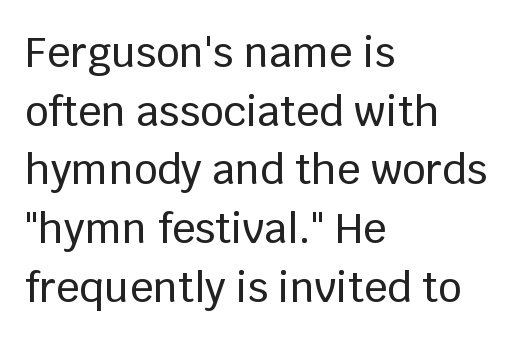
{"serif": "no", "italic": "no", "width": "normal", "stroke_contrast": "low", "x_height": "large", "monospaced": "no", "underline": "no", "align": "left", "line_spacing": "normal", "line_spacing_ratio": 1.43, "letter_spacing": "normal", "letter_spacing_em": 0.0, "glyph_px": 41}
